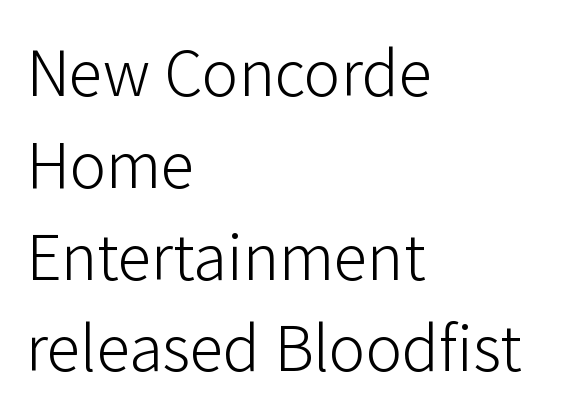
The image shows 68 px light sans-serif type, upright; set left-aligned, normal line spacing (1.35x), normal letter spacing, not underlined; low stroke contrast and a medium x-height.
